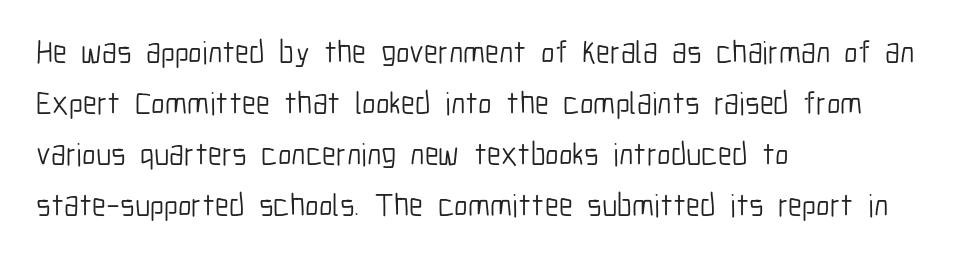
The image shows 32 px light, condensed sans-serif type, upright; set left-aligned, normal line spacing (1.59x), normal letter spacing, not underlined; low stroke contrast and a medium x-height.
